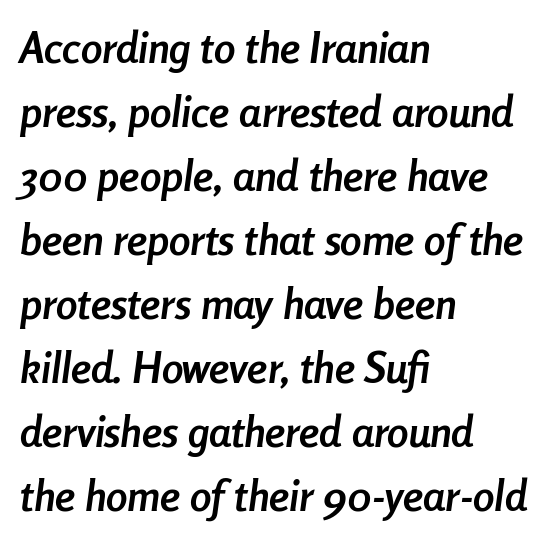
{"italic": "yes", "lean": "right", "slant_degrees": 8, "bold": "yes", "weight": "semibold", "width": "condensed", "stroke_contrast": "low", "x_height": "medium", "monospaced": "no", "underline": "no", "align": "left", "line_spacing": "normal", "line_spacing_ratio": 1.49, "letter_spacing": "normal", "letter_spacing_em": 0.0, "glyph_px": 43}
